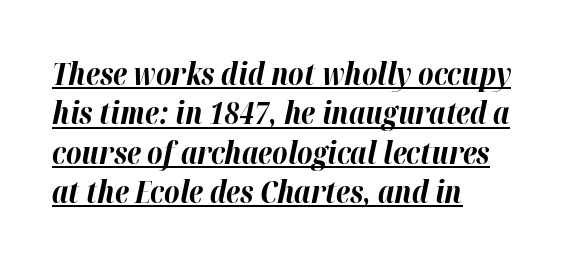
The image shows 30 px bold type, italic (leaning right); set left-aligned, normal line spacing (1.31x), normal letter spacing, underlined; high stroke contrast and a medium x-height.
